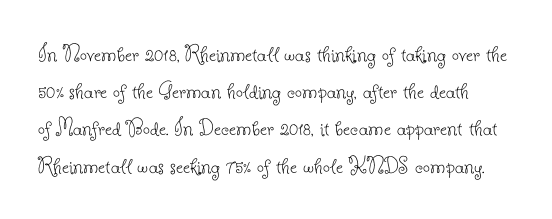
The line-height multiplier appears to be the usual default. Stroke thickness stays within the range of a standard reading face or lighter. If you drew a line through each stem, it would be perfectly vertical. The zone under the glyphs is completely vacant.
